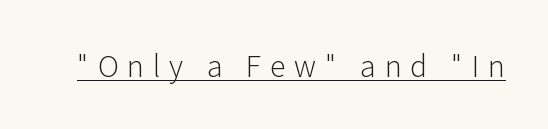
Q: Is the text bold? A: No.
Q: Is the text italic (slanted)? A: No, it is upright.
Q: Is the typeface a serif or a sans-serif typeface? A: Sans-serif.
Q: Is the text underlined? A: Yes.
Q: Is the spacing between letters normal or unusually wide? A: Unusually wide.
Q: Width (condensed, normal, or wide)? A: Normal.
Q: Stroke contrast? A: Low.
Q: x-height? A: Medium.
Q: Monospaced? A: No.
